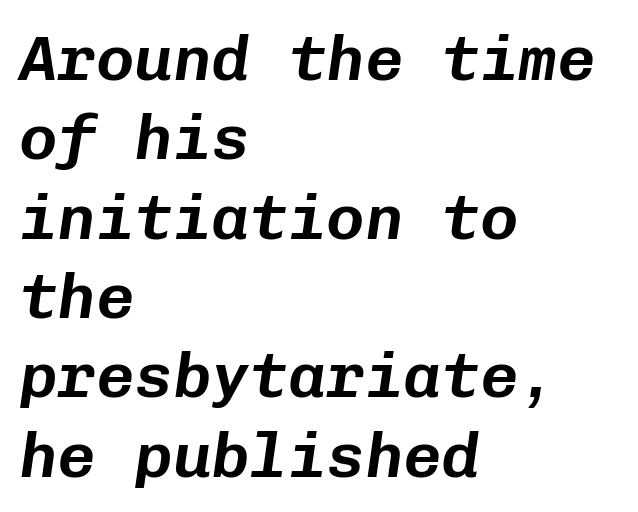
Q: Is the text italic (slanted)? A: Yes, it leans right by about 8 degrees.
Q: Is the text underlined? A: No.
Q: How is the paragraph aligned? A: Left-aligned.
Q: Is the spacing between letters normal or unusually wide? A: Normal.
Q: Width (condensed, normal, or wide)? A: Normal.
Q: Stroke contrast? A: Low.
Q: x-height? A: Medium.
Q: Monospaced? A: Yes.
